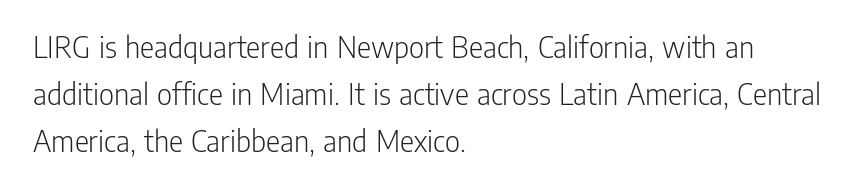
Any mark beneath the type? The region is blank. Successive baselines arrive at the customary interval. Vertical stems look standard width or narrower in stroke. The passage shown is typed in a proportional face where columns would drift. Serifs: no, the terminals of the letterforms are clean. Does the copy run flush right? No — it runs flush left.
